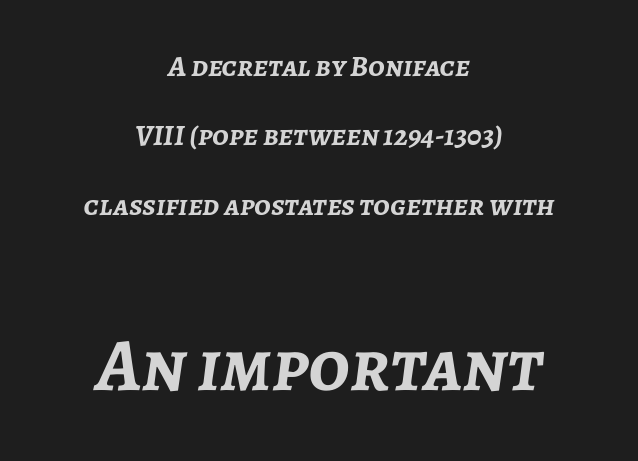
The image shows 75 px semibold type, italic (leaning right); set centered, loose line spacing (2.31x), normal letter spacing, not underlined; the second (bottom) block is 2.5x larger; low stroke contrast and a medium x-height.
